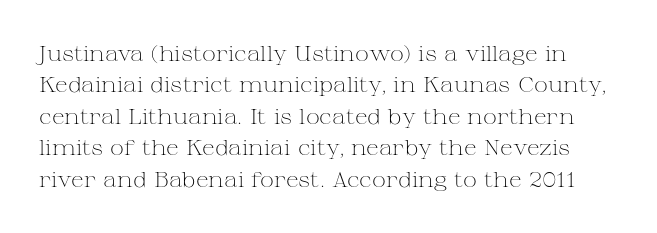
You could call the tracking neutral — neither tight nor loose. Regarding leading, the lines here are spaced in the standard way. Decoration check: the copy has no underline. Quick note: not italic, upright. Letters have the restrained weight of plain body copy at most.
